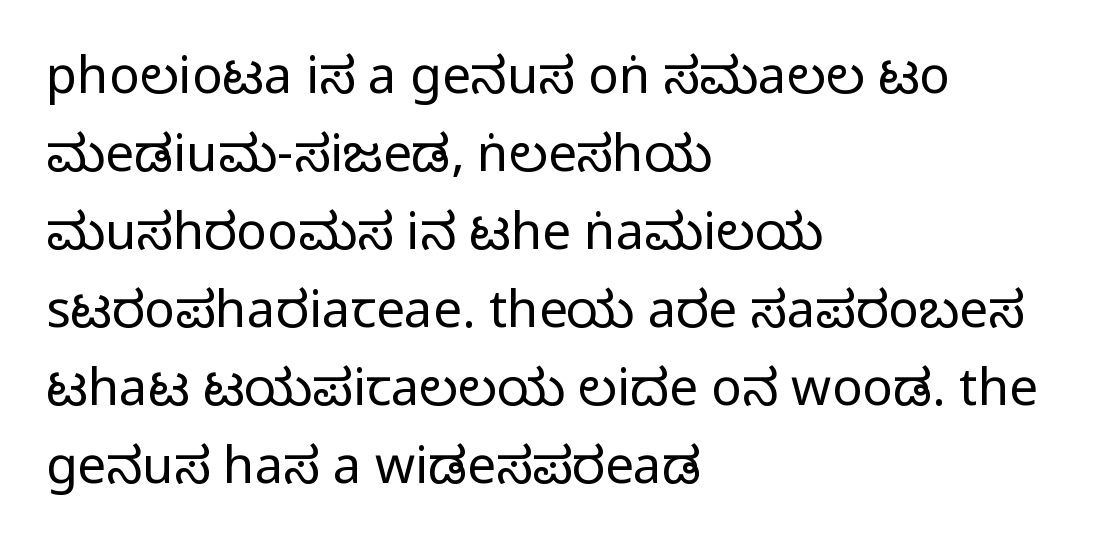
The image shows 51 px regular-weight, condensed sans-serif type, upright; set left-aligned, normal line spacing (1.53x), normal letter spacing, not underlined; low stroke contrast and a large x-height.
